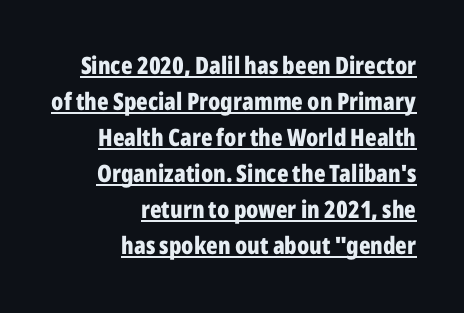
{"italic": "no", "bold": "yes", "underline": "yes", "align": "right", "line_spacing": "normal", "line_spacing_ratio": 1.5, "letter_spacing": "normal", "letter_spacing_em": 0.0, "glyph_px": 24}
